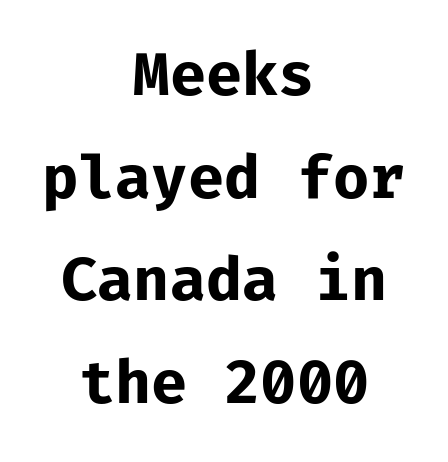
{"serif": "no", "italic": "no", "bold": "yes", "weight": "bold", "width": "normal", "stroke_contrast": "low", "x_height": "medium", "monospaced": "yes", "underline": "no", "align": "center", "line_spacing_ratio": 1.74, "letter_spacing": "normal", "letter_spacing_em": 0.0, "glyph_px": 59}
